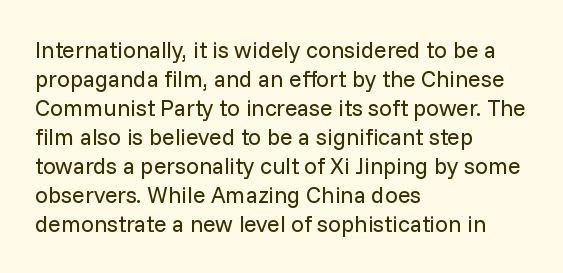
The image shows 23 px text type, upright; set left-aligned, normal line spacing (1.26x), normal letter spacing, not underlined.
